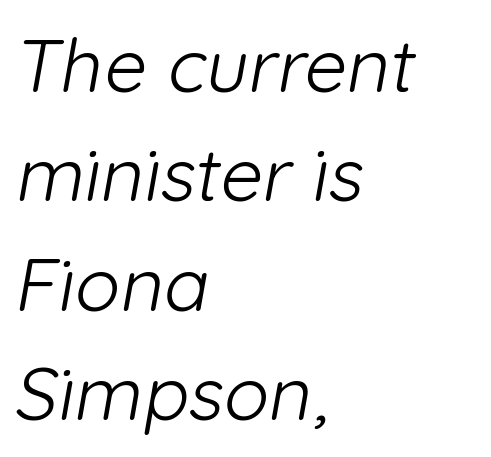
{"serif": "no", "bold": "no", "weight": "light", "width": "normal", "stroke_contrast": "low", "x_height": "medium", "monospaced": "no", "underline": "no", "align": "left", "line_spacing": "normal", "line_spacing_ratio": 1.46, "letter_spacing": "normal", "letter_spacing_em": 0.0, "glyph_px": 75}
